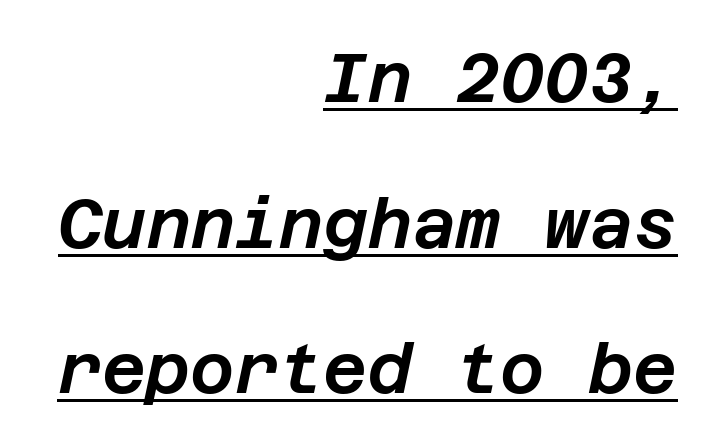
The image shows 68 px text type, italic (leaning right); set right-aligned, loose line spacing (2.14x), normal letter spacing, underlined; low stroke contrast and a large x-height.
